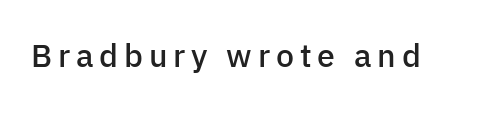
{"serif": "no", "italic": "no", "bold": "semi", "weight": "semibold", "width": "normal", "stroke_contrast": "low", "x_height": "medium", "monospaced": "no", "underline": "no", "glyph_px": 32}
